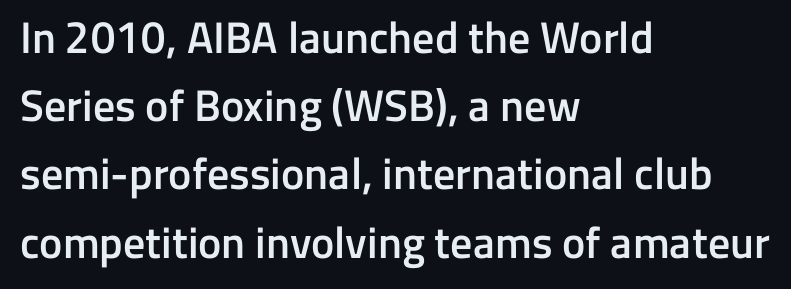
The image shows 44 px semibold sans-serif type, upright; set left-aligned, normal line spacing (1.55x), normal letter spacing, not underlined; low stroke contrast and a medium x-height.
